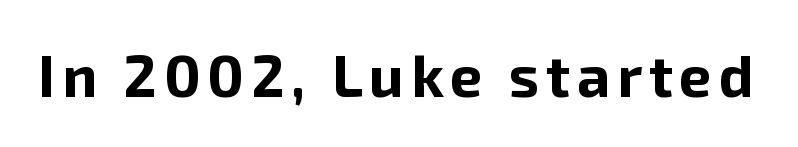
The passage shown is typeset with a sans-serif family. The zone under the glyphs is completely vacant. I'd describe the lettering as bold — thick and assertive. Here the designer chose a conventional face with non-uniform glyph widths. Italic: no, the glyphs are upright roman.
